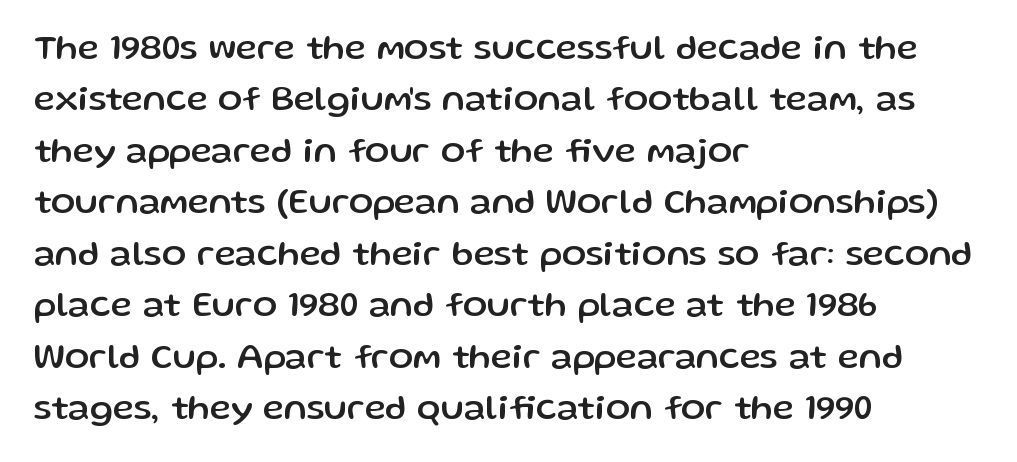
The rag falls on the right side of this text block. Posture: vertical. Beneath every word, the page is bare. You could not count columns in this text — the font is proportionally spaced. Honestly, the letter spacing is just normal — you wouldn't notice it. Type style note: lacks serifs.
